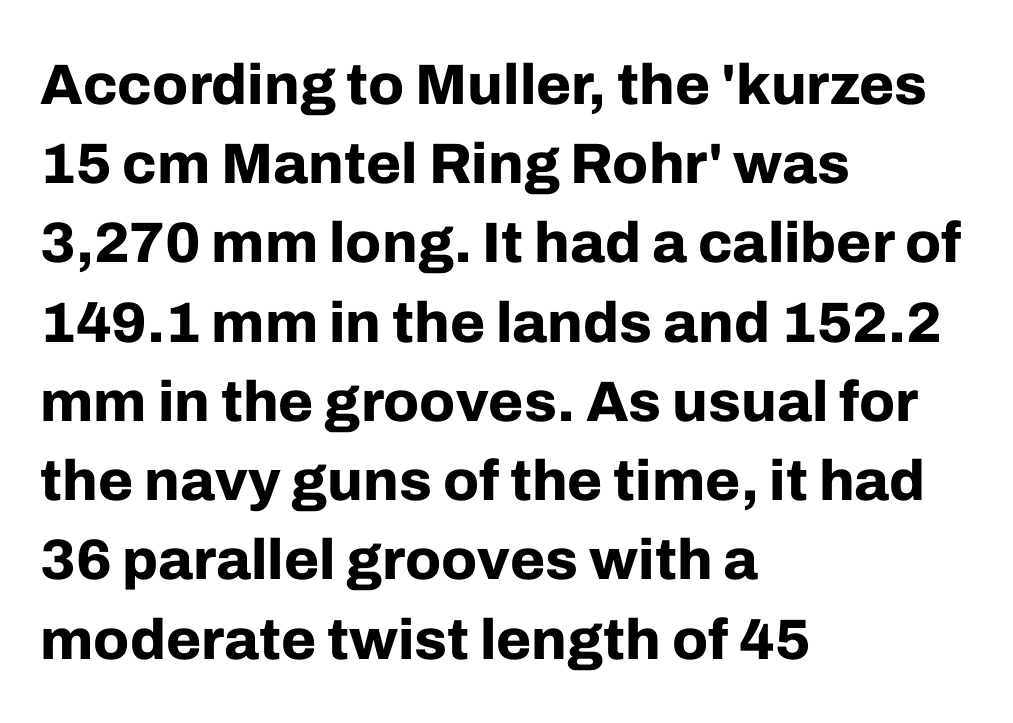
The image shows 57 px bold sans-serif type, upright; set left-aligned, normal line spacing (1.39x), normal letter spacing, not underlined; low stroke contrast and a medium x-height.
